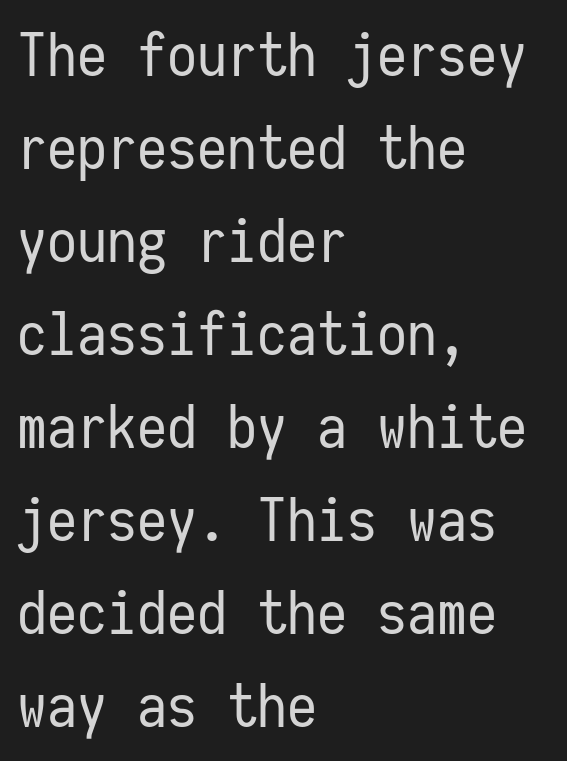
Q: Is the text bold? A: No.
Q: Is the text italic (slanted)? A: No, it is upright.
Q: Is the typeface a serif or a sans-serif typeface? A: Sans-serif.
Q: Is the text underlined? A: No.
Q: How is the paragraph aligned? A: Left-aligned.
Q: Is the spacing between letters normal or unusually wide? A: Normal.
Q: Is the spacing between lines tight, normal or loose? A: Normal.
Q: Width (condensed, normal, or wide)? A: Condensed.
Q: Stroke contrast? A: Low.
Q: x-height? A: Medium.
Q: Monospaced? A: Yes.
